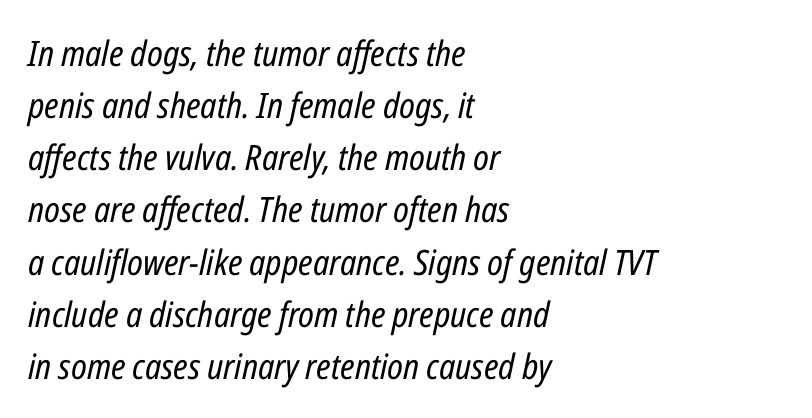
The image shows 35 px regular-weight, condensed type, italic (leaning right); set left-aligned, normal line spacing (1.49x), normal letter spacing, not underlined; low stroke contrast and a medium x-height.
